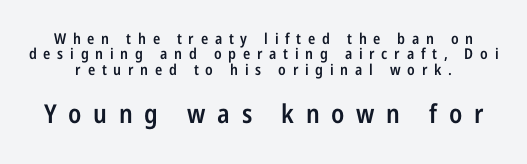
On the weight axis this lands at semibold, roughly 600. These two chunks differ in scale, with the bottom chunk taking the larger measure. Baseline-to-baseline distance is barely more than the letter height. Each row of text sits above clean, open space. Does extra space separate the letters? Yes, quite a lot of it. If you drew a line through each stem, it would be perfectly vertical.
